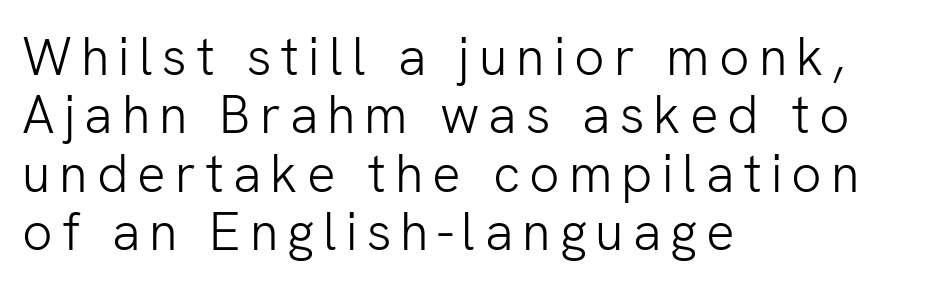
Q: Is the text bold? A: No.
Q: Is the text italic (slanted)? A: No, it is upright.
Q: Is the typeface a serif or a sans-serif typeface? A: Sans-serif.
Q: Is the text underlined? A: No.
Q: How is the paragraph aligned? A: Left-aligned.
Q: Is the spacing between lines tight, normal or loose? A: Tight.
Q: Width (condensed, normal, or wide)? A: Normal.
Q: Stroke contrast? A: Low.
Q: x-height? A: Medium.
Q: Monospaced? A: No.
